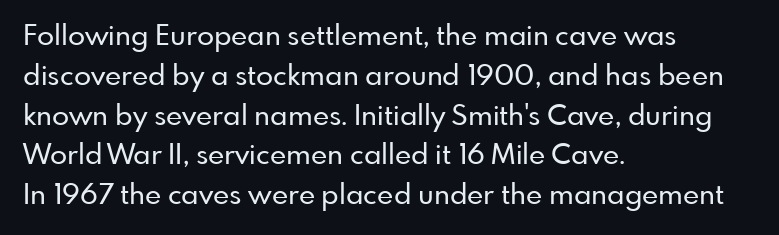
This is roman type, the default non-slanted kind. You could call the tracking neutral — neither tight nor loose. Check the space under the baseline: it is left empty. These lines sit exactly where default settings would place them. I'd call this a sans setting — the letters go barefoot. The letters advance in unequal steps, a hallmark of proportional type.
